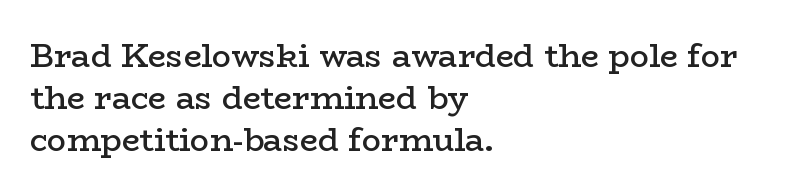
The image shows 32 px semibold, wide serif type, upright; set left-aligned, normal line spacing (1.32x), normal letter spacing, not underlined; low stroke contrast and a medium x-height.
